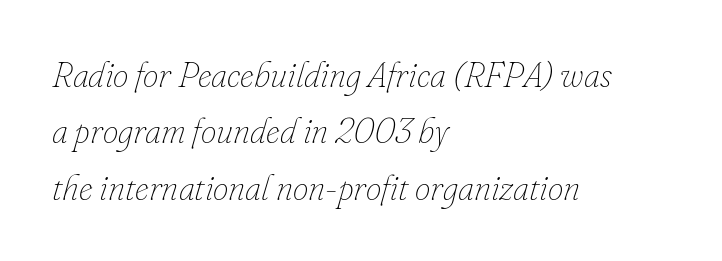
Q: Is the text bold? A: No.
Q: Is the text italic (slanted)? A: Yes, it leans right by about 16 degrees.
Q: Is the text underlined? A: No.
Q: How is the paragraph aligned? A: Left-aligned.
Q: Is the spacing between letters normal or unusually wide? A: Normal.
Q: Is the spacing between lines tight, normal or loose? A: Normal.
Q: Width (condensed, normal, or wide)? A: Normal.
Q: Stroke contrast? A: Low.
Q: x-height? A: Small.
Q: Monospaced? A: No.
